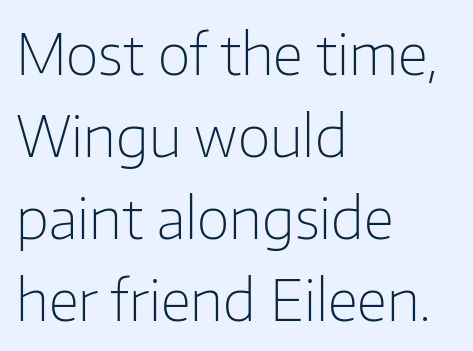
Q: Is the text bold? A: No.
Q: Is the text italic (slanted)? A: No, it is upright.
Q: Is the typeface a serif or a sans-serif typeface? A: Sans-serif.
Q: Is the text underlined? A: No.
Q: How is the paragraph aligned? A: Left-aligned.
Q: Is the spacing between letters normal or unusually wide? A: Normal.
Q: Is the spacing between lines tight, normal or loose? A: Normal.
Q: Width (condensed, normal, or wide)? A: Normal.
Q: Stroke contrast? A: Low.
Q: x-height? A: Medium.
Q: Monospaced? A: No.
